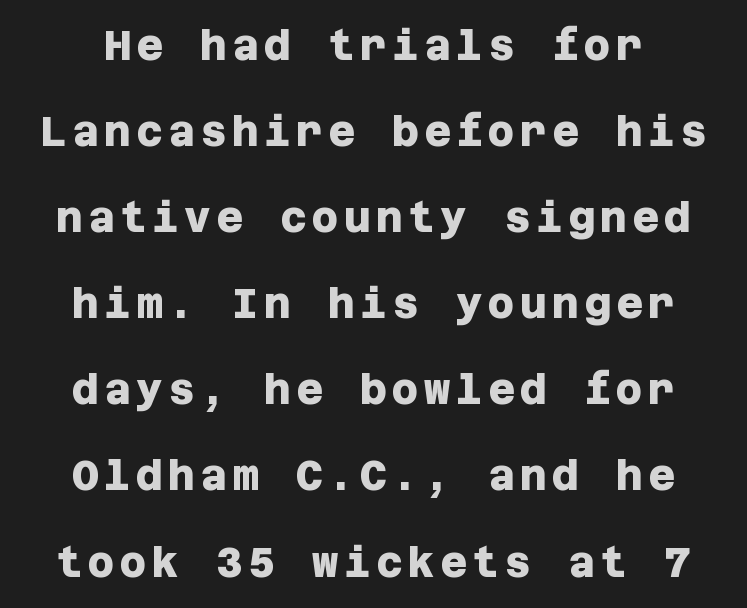
Q: Is the text bold? A: Yes.
Q: Is the typeface a serif or a sans-serif typeface? A: Sans-serif.
Q: Is the text underlined? A: No.
Q: Is the spacing between lines tight, normal or loose? A: Loose.
Q: Width (condensed, normal, or wide)? A: Normal.
Q: Stroke contrast? A: Low.
Q: x-height? A: Large.
